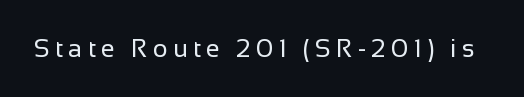
Q: Is the text bold? A: No.
Q: Is the text italic (slanted)? A: No, it is upright.
Q: Is the text underlined? A: No.
Q: Is the spacing between letters normal or unusually wide? A: Unusually wide.
